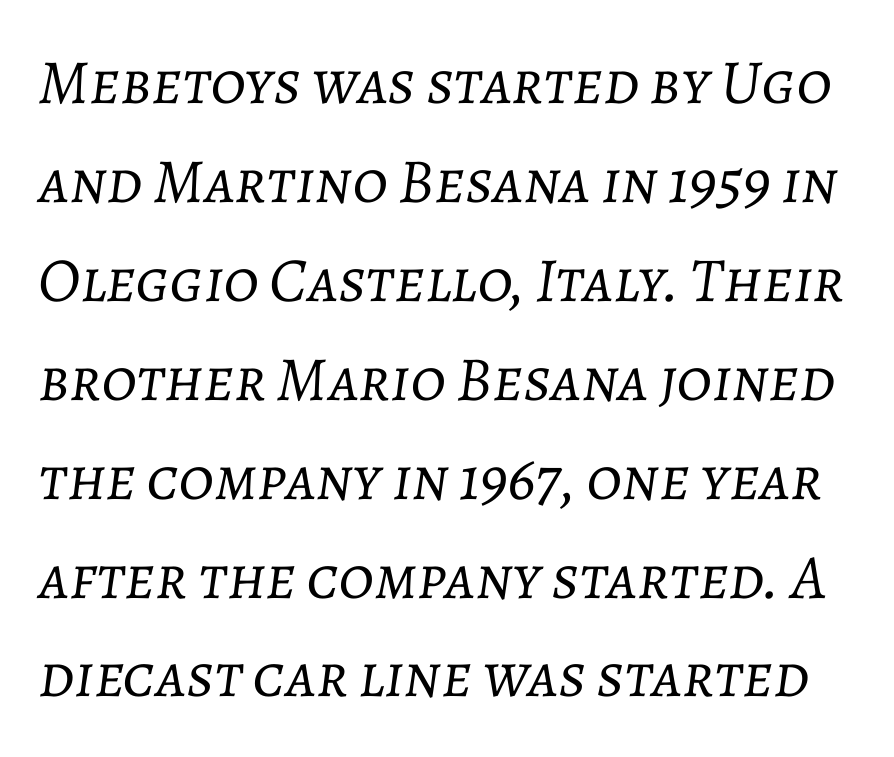
{"italic": "yes", "lean": "right", "slant_degrees": 7, "bold": "no", "weight": "light", "width": "normal", "stroke_contrast": "low", "x_height": "medium", "monospaced": "no", "underline": "no", "line_spacing": "normal", "line_spacing_ratio": 1.57, "letter_spacing": "normal", "letter_spacing_em": 0.0, "glyph_px": 63}
